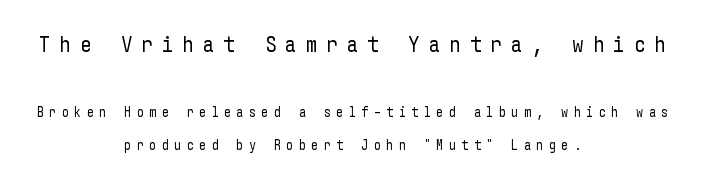
Q: Is the text bold? A: No.
Q: Is the text italic (slanted)? A: No, it is upright.
Q: Is the text underlined? A: No.
Q: How is the paragraph aligned? A: Centered.
Q: Is the spacing between letters normal or unusually wide? A: Unusually wide.
Q: Is the spacing between lines tight, normal or loose? A: Loose.
Q: Which block of text is set in a larger size, the first (top) or the second (bottom)? A: The first (top) one.
